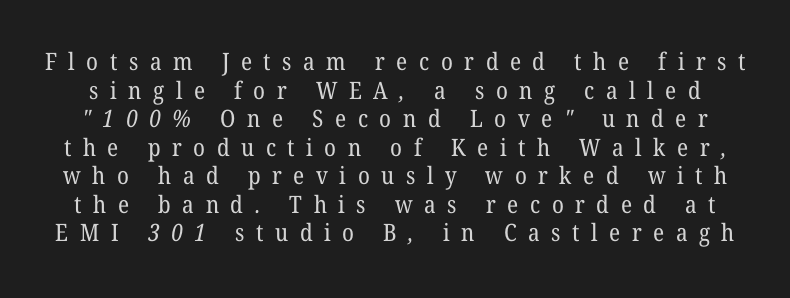
Q: Is the text bold? A: No.
Q: Is the text underlined? A: No.
Q: Is the spacing between letters normal or unusually wide? A: Unusually wide.
